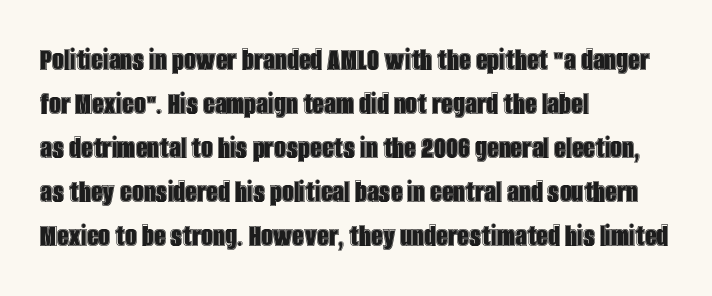
The image shows 33 px condensed type, upright; set left-aligned, normal line spacing (1.33x), normal letter spacing, not underlined; a large x-height.
